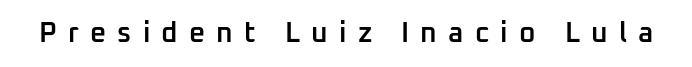
The image shows 28 px semibold sans-serif type, upright; set unusually wide letter spacing (+0.4 em), not underlined; low stroke contrast and a medium x-height.
